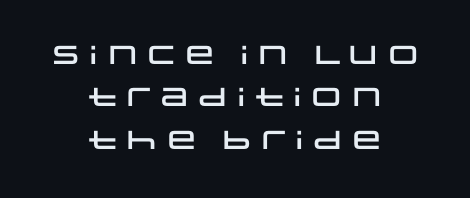
The image shows 26 px text type, upright; set centered, normal line spacing (1.63x), normal letter spacing, not underlined.
